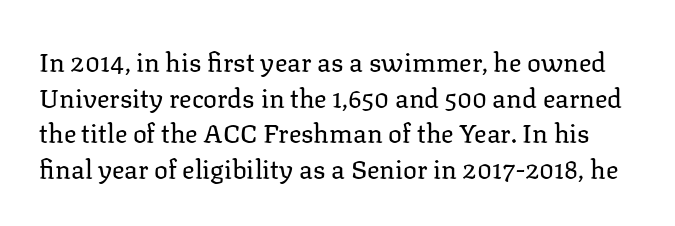
Stems and bowls with no extra thickness — not bold. These lines sit exactly where default settings would place them. Is the letter spacing exaggerated? No — it looks like the ordinary default. Rendered with straight, roman letterforms. The zone under the glyphs is completely vacant.
